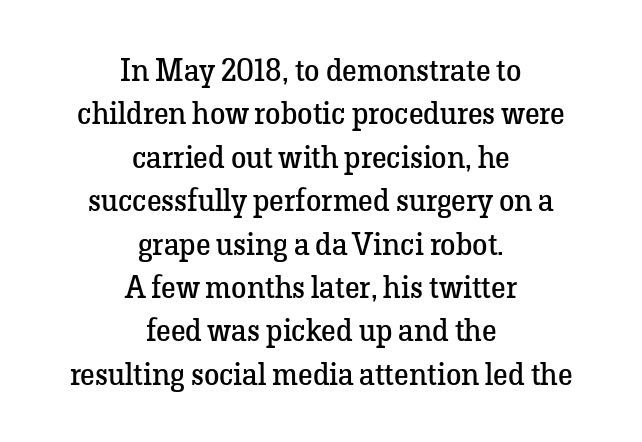
Q: Is the text bold? A: No.
Q: Is the text italic (slanted)? A: No, it is upright.
Q: Is the typeface a serif or a sans-serif typeface? A: Serif.
Q: Is the text underlined? A: No.
Q: How is the paragraph aligned? A: Centered.
Q: Is the spacing between letters normal or unusually wide? A: Normal.
Q: Is the spacing between lines tight, normal or loose? A: Normal.
Q: Width (condensed, normal, or wide)? A: Normal.
Q: Stroke contrast? A: Low.
Q: x-height? A: Medium.
Q: Monospaced? A: No.
